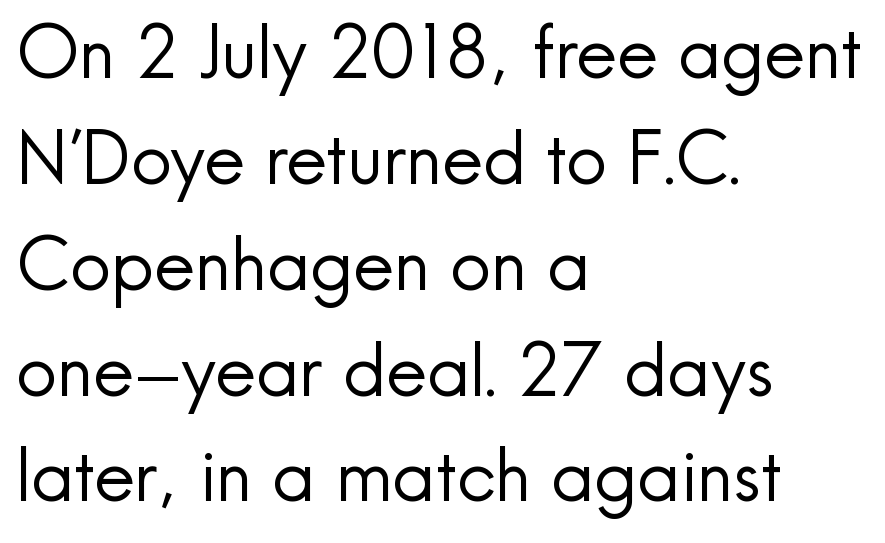
Q: Is the text bold? A: No.
Q: Is the text italic (slanted)? A: No, it is upright.
Q: Is the typeface a serif or a sans-serif typeface? A: Sans-serif.
Q: Is the text underlined? A: No.
Q: How is the paragraph aligned? A: Left-aligned.
Q: Is the spacing between letters normal or unusually wide? A: Normal.
Q: Is the spacing between lines tight, normal or loose? A: Normal.
Q: Width (condensed, normal, or wide)? A: Normal.
Q: x-height? A: Small.
Q: Monospaced? A: No.
